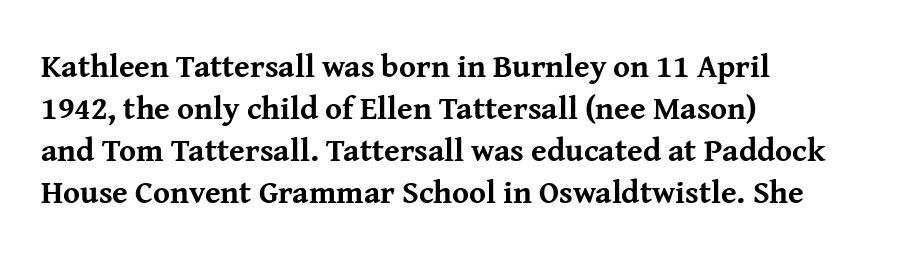
The letters carry serifs — small finishing strokes at the ends of their stems. The specimen reads as upright at a glance. Check the space under the baseline: it is left empty. The passage is arranged the way most books set body copy — flush left. Horizontal bands of white between lines are of average thickness.
